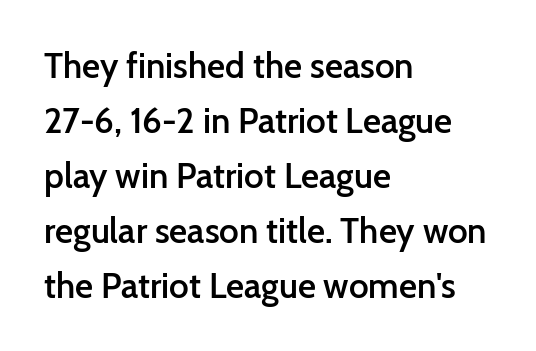
{"serif": "no", "italic": "no", "bold": "semi", "weight": "semibold", "width": "normal", "stroke_contrast": "low", "x_height": "medium", "monospaced": "no", "underline": "no", "align": "left", "line_spacing": "normal", "line_spacing_ratio": 1.57, "letter_spacing": "normal", "letter_spacing_em": 0.0, "glyph_px": 35}
